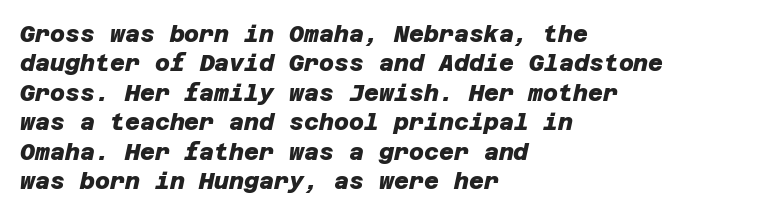
Q: Is the text bold? A: Yes.
Q: Is the text underlined? A: No.
Q: How is the paragraph aligned? A: Left-aligned.
Q: Is the spacing between letters normal or unusually wide? A: Normal.
Q: Is the spacing between lines tight, normal or loose? A: Normal.
